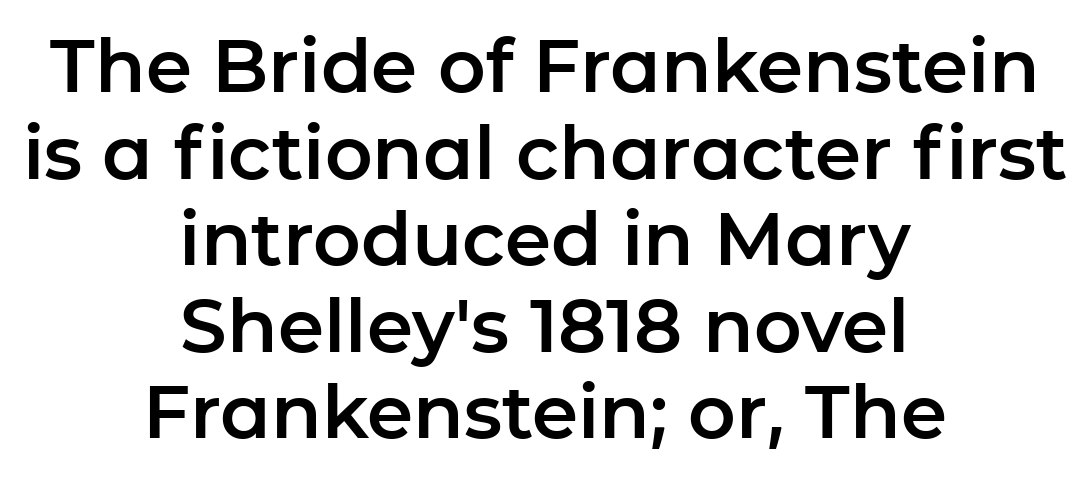
The image shows 74 px sans-serif type, upright; set centered, line spacing 1.17x, normal letter spacing, not underlined; low stroke contrast and a medium x-height.
